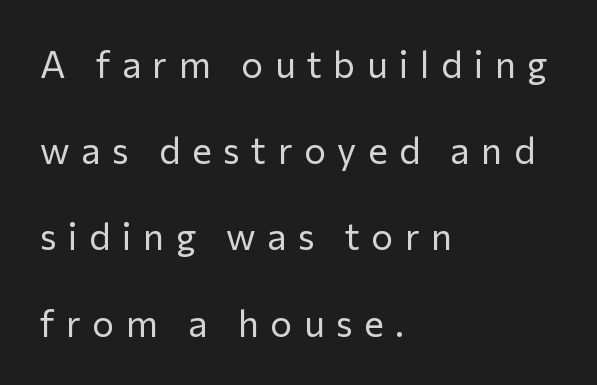
The image shows 37 px regular-weight sans-serif type, upright; set left-aligned, loose line spacing (2.33x), unusually wide letter spacing (+0.31 em), not underlined; low stroke contrast and a medium x-height.
